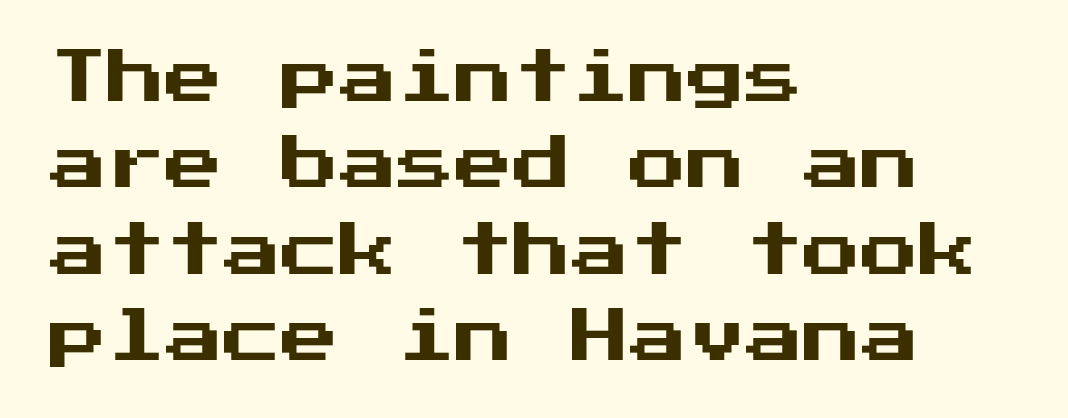
{"serif": "no", "italic": "no", "width": "normal", "stroke_contrast": "medium", "x_height": "medium", "underline": "no", "align": "left", "line_spacing": "normal", "line_spacing_ratio": 1.49, "letter_spacing": "normal", "letter_spacing_em": 0.0, "glyph_px": 58}
